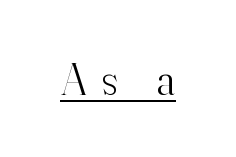
The image shows 45 px light serif type, upright; set unusually wide letter spacing (+0.34 em), underlined; high stroke contrast and a small x-height.
